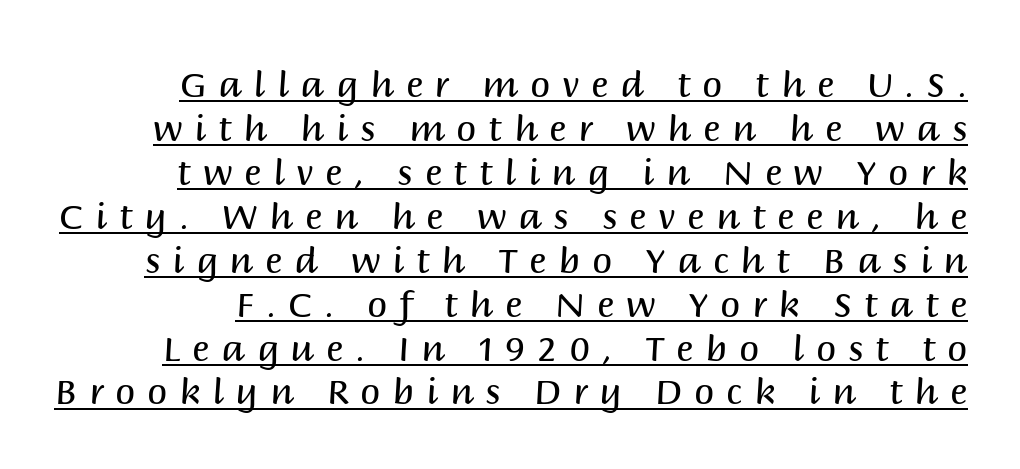
The image shows 36 px regular-weight sans-serif type; set line spacing 1.22x, unusually wide letter spacing (+0.33 em), underlined; medium stroke contrast and a large x-height.
